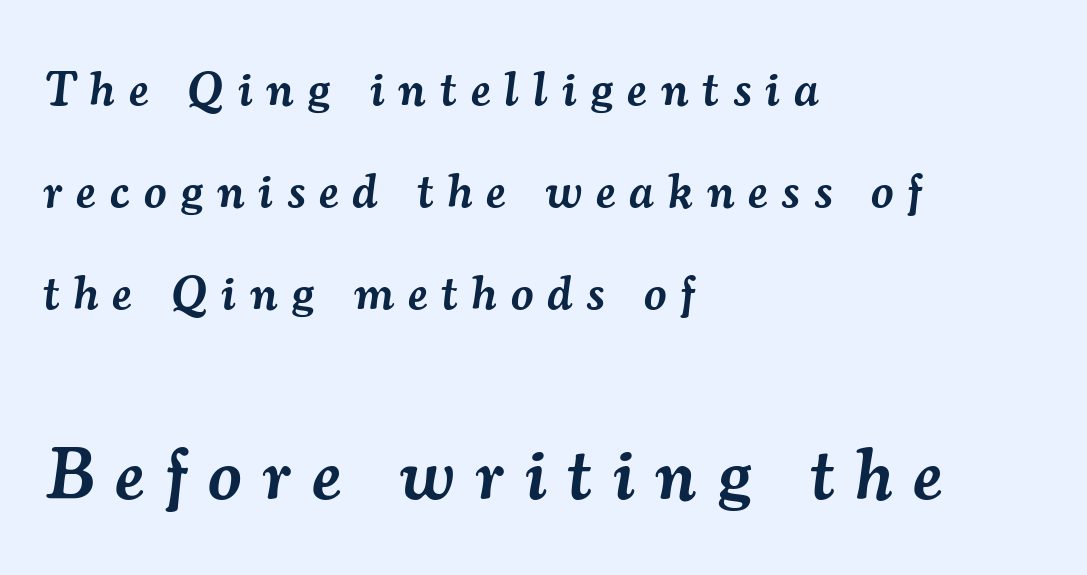
Is there much room between lines? Yes — plenty of vertical air separates them. How heavy is the stroke? Medium-heavy — a semibold, shy of bold. The designer went with a serif here, giving each stem small feet. The second block has been scaled up relative to the first.
